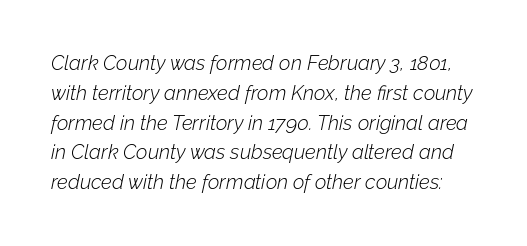
{"italic": "yes", "lean": "right", "slant_degrees": 12, "bold": "no", "underline": "no", "line_spacing": "normal", "line_spacing_ratio": 1.49, "letter_spacing": "normal", "letter_spacing_em": 0.0, "glyph_px": 20}
